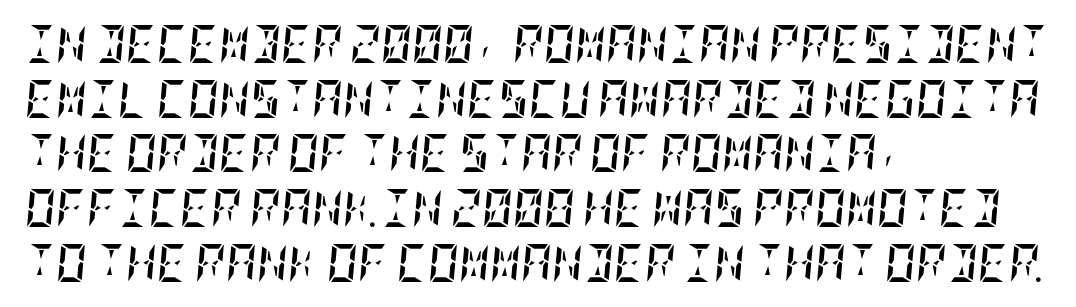
Q: Is the text bold? A: Yes.
Q: Is the text italic (slanted)? A: Yes, it leans right by about 5 degrees.
Q: Is the text underlined? A: No.
Q: How is the paragraph aligned? A: Left-aligned.
Q: Is the spacing between letters normal or unusually wide? A: Normal.
Q: Is the spacing between lines tight, normal or loose? A: Normal.
Q: Width (condensed, normal, or wide)? A: Condensed.
Q: Stroke contrast? A: Low.
Q: x-height? A: Large.
